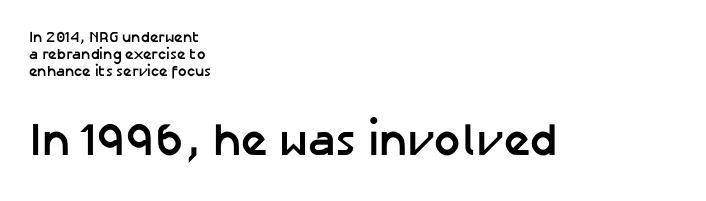
The image shows 46 px semibold sans-serif type, upright; set left-aligned, tight line spacing (1.12x), normal letter spacing, not underlined; the second (bottom) block is 3.07x larger; low stroke contrast and a medium x-height.
